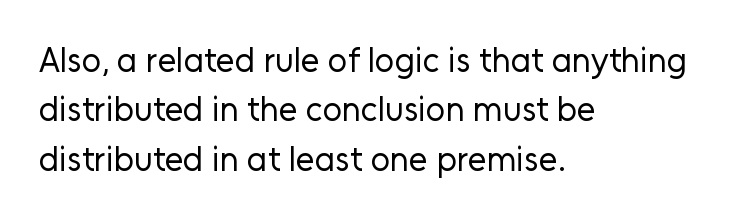
{"serif": "no", "italic": "no", "bold": "no", "weight": "regular", "width": "normal", "stroke_contrast": "low", "x_height": "medium", "monospaced": "no", "underline": "no", "align": "left", "line_spacing": "normal", "line_spacing_ratio": 1.45, "letter_spacing": "normal", "letter_spacing_em": 0.0, "glyph_px": 34}
